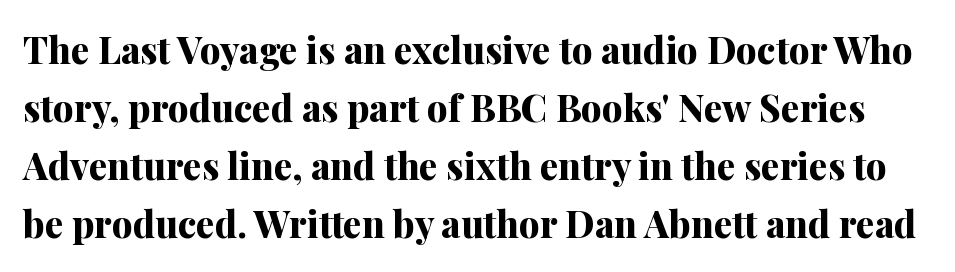
The image shows 37 px bold serif type, upright; set normal line spacing (1.57x), normal letter spacing, not underlined; medium stroke contrast and a medium x-height.
